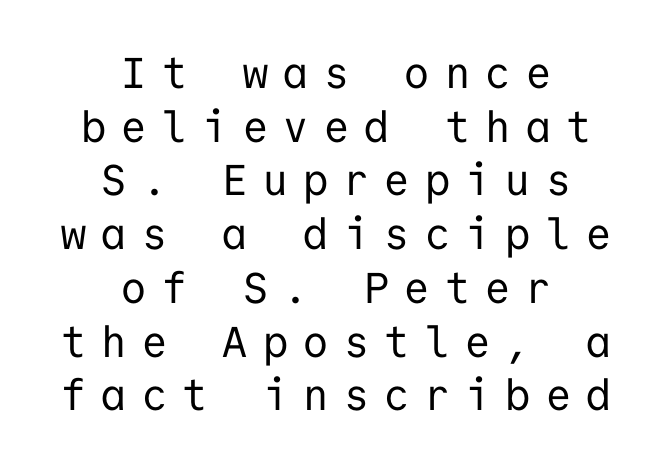
Q: Is the text bold? A: No.
Q: Is the text italic (slanted)? A: No, it is upright.
Q: Is the typeface a serif or a sans-serif typeface? A: Sans-serif.
Q: Is the text underlined? A: No.
Q: How is the paragraph aligned? A: Centered.
Q: Is the spacing between letters normal or unusually wide? A: Unusually wide.
Q: Is the spacing between lines tight, normal or loose? A: Normal.
Q: Width (condensed, normal, or wide)? A: Normal.
Q: Stroke contrast? A: Low.
Q: x-height? A: Medium.
Q: Monospaced? A: Yes.
